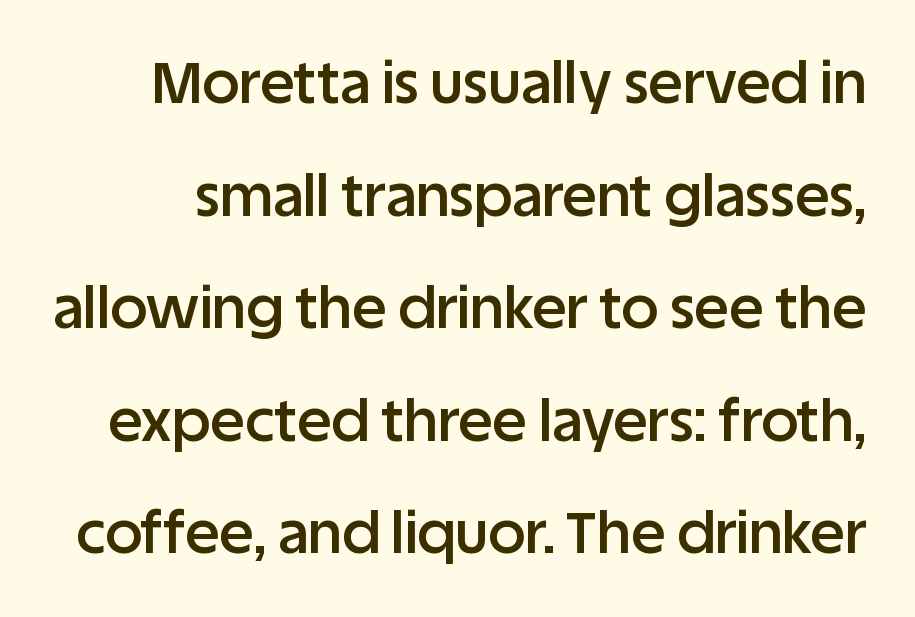
Q: Is the text bold? A: Semi-bold.
Q: Is the text italic (slanted)? A: No, it is upright.
Q: Is the typeface a serif or a sans-serif typeface? A: Sans-serif.
Q: Is the text underlined? A: No.
Q: Is the spacing between letters normal or unusually wide? A: Normal.
Q: Is the spacing between lines tight, normal or loose? A: Loose.
Q: Width (condensed, normal, or wide)? A: Normal.
Q: Stroke contrast? A: Low.
Q: x-height? A: Large.
Q: Monospaced? A: No.
